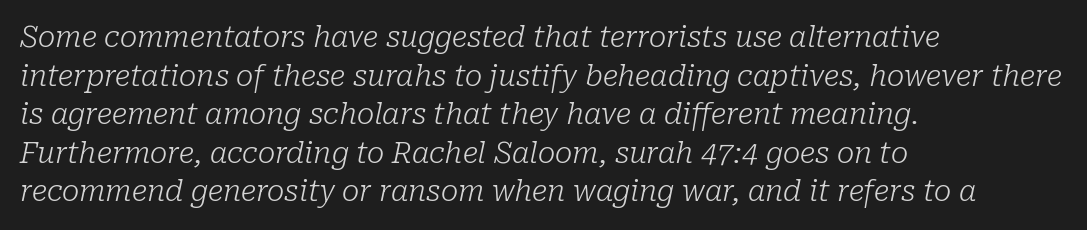
{"serif": "yes", "italic": "yes", "lean": "right", "slant_degrees": 10, "bold": "no", "weight": "light", "width": "normal", "stroke_contrast": "low", "x_height": "medium", "monospaced": "no", "underline": "no", "align": "left", "line_spacing": "normal", "line_spacing_ratio": 1.33, "letter_spacing": "normal", "letter_spacing_em": 0.0, "glyph_px": 29}
